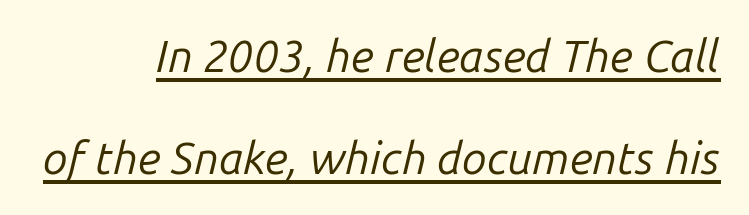
Q: Is the text bold? A: No.
Q: Is the text italic (slanted)? A: Yes, it leans right by about 14 degrees.
Q: Is the text underlined? A: Yes.
Q: How is the paragraph aligned? A: Right-aligned.
Q: Is the spacing between letters normal or unusually wide? A: Normal.
Q: Is the spacing between lines tight, normal or loose? A: Loose.
Q: Width (condensed, normal, or wide)? A: Normal.
Q: Stroke contrast? A: Low.
Q: x-height? A: Medium.
Q: Monospaced? A: No.
